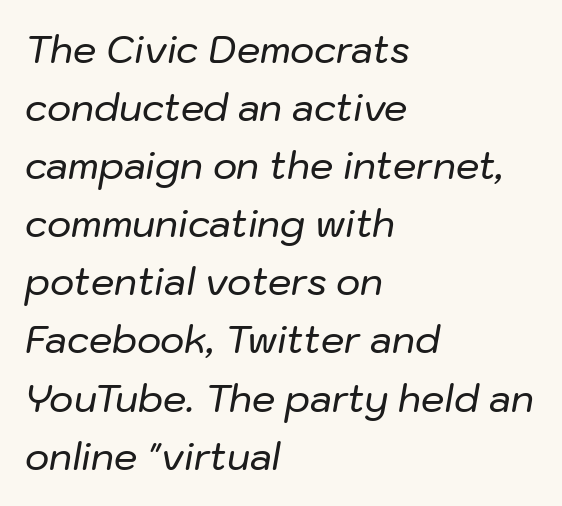
Q: Is the text italic (slanted)? A: Yes, it leans right by about 10 degrees.
Q: Is the text underlined? A: No.
Q: How is the paragraph aligned? A: Left-aligned.
Q: Is the spacing between letters normal or unusually wide? A: Normal.
Q: Is the spacing between lines tight, normal or loose? A: Normal.
Q: Width (condensed, normal, or wide)? A: Normal.
Q: Stroke contrast? A: Low.
Q: x-height? A: Medium.
Q: Monospaced? A: No.
